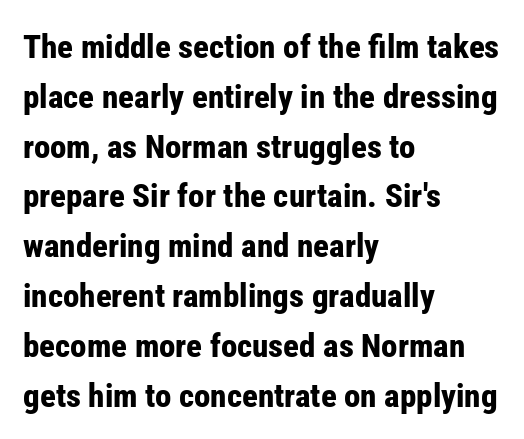
Layout note: lines flush left. Heavy, bold letterforms. A clean baseline with only descenders dipping below it. Proportional: the letters do not fall into vertical columns.
